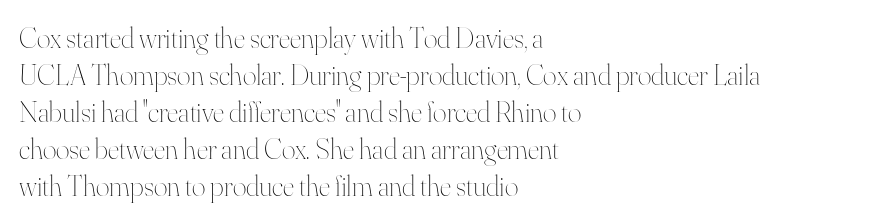
The image shows 29 px thin type, upright; set left-aligned, normal line spacing (1.28x), normal letter spacing, not underlined; high stroke contrast and a small x-height.
